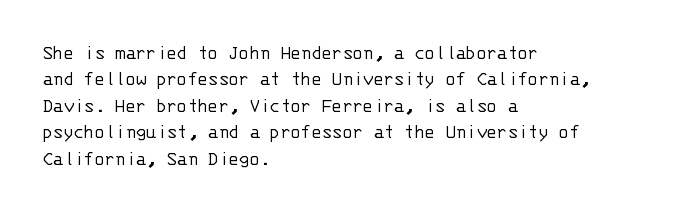
Q: Is the text bold? A: No.
Q: Is the text italic (slanted)? A: No, it is upright.
Q: Is the text underlined? A: No.
Q: How is the paragraph aligned? A: Left-aligned.
Q: Is the spacing between letters normal or unusually wide? A: Normal.
Q: Is the spacing between lines tight, normal or loose? A: Normal.
